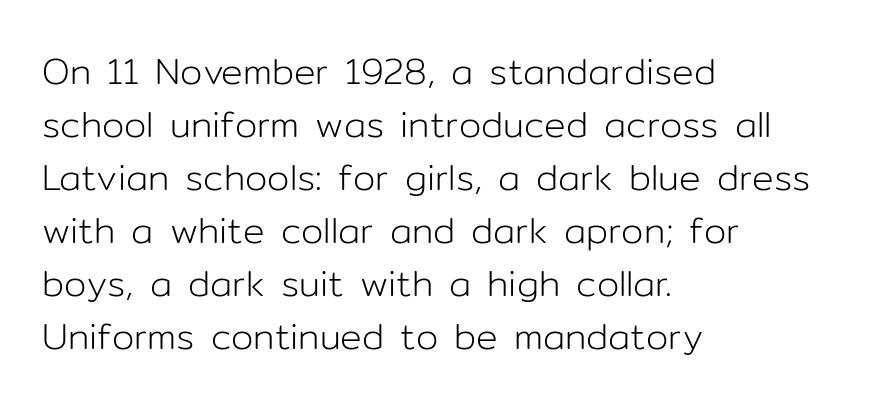
Nothing unusual about the tracking: characters are spaced as the font intends. This sample uses an upright cut, with every glyph sitting square on the baseline. The weight tops out at a normal text grade. Quick note: interline space is typical. These lines are rendered in a variable-pitch font.
